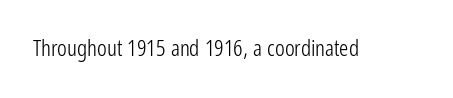
The type is set solid horizontally, with unmodified tracking. Words float on clear page, feet unadorned. A quiet, ordinary-to-light weight characterises the typeface. The type sits square on the baseline with zero lean.
